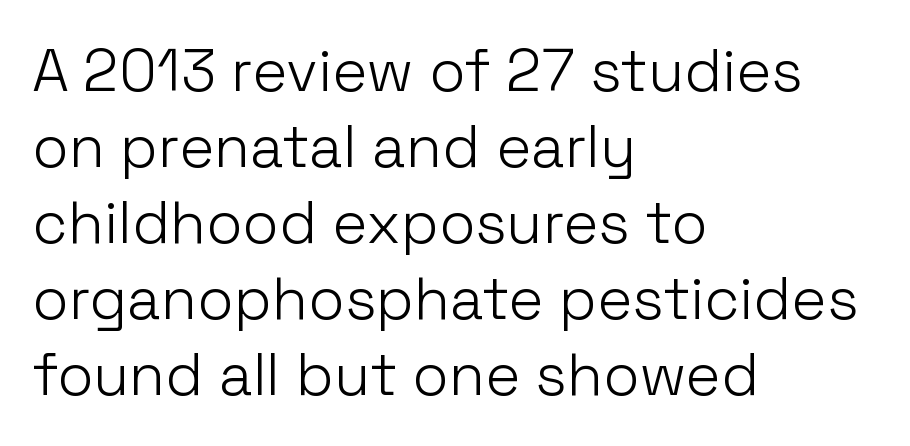
{"serif": "no", "italic": "no", "bold": "no", "weight": "light", "width": "normal", "stroke_contrast": "low", "x_height": "medium", "monospaced": "no", "underline": "no", "align": "left", "line_spacing": "normal", "line_spacing_ratio": 1.29, "letter_spacing": "normal", "letter_spacing_em": 0.0, "glyph_px": 59}
